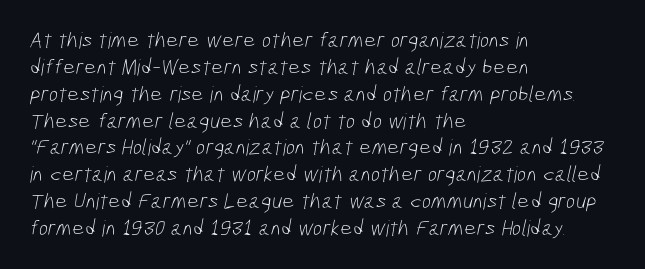
The image shows 22 px text type; set left-aligned, line spacing 1.22x, normal letter spacing, not underlined.
